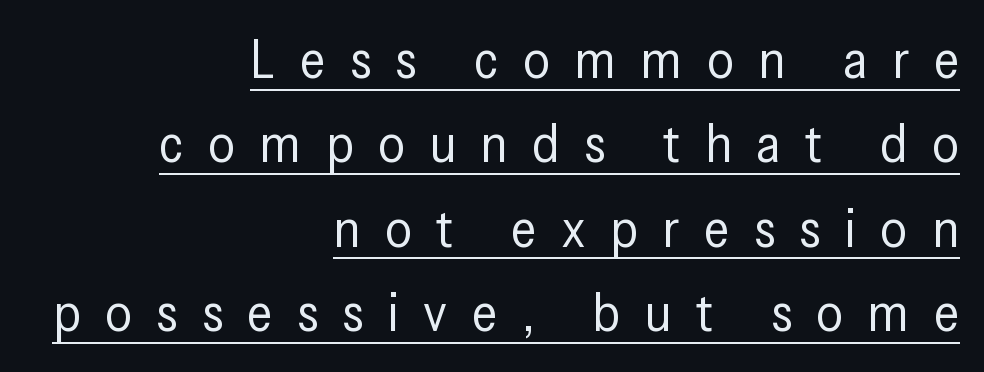
The image shows 53 px regular-weight, condensed sans-serif type, upright; set right-aligned, normal line spacing (1.59x), unusually wide letter spacing (+0.46 em), underlined; low stroke contrast and a medium x-height.
